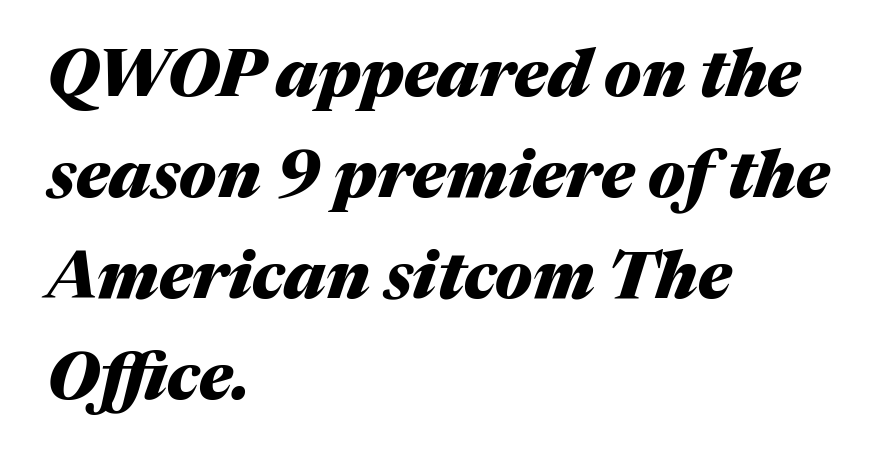
{"italic": "yes", "lean": "right", "slant_degrees": 17, "bold": "yes", "weight": "heavy", "width": "normal", "stroke_contrast": "medium", "x_height": "medium", "monospaced": "no", "underline": "no", "align": "left", "line_spacing": "normal", "line_spacing_ratio": 1.53, "letter_spacing": "normal", "letter_spacing_em": 0.0, "glyph_px": 66}
